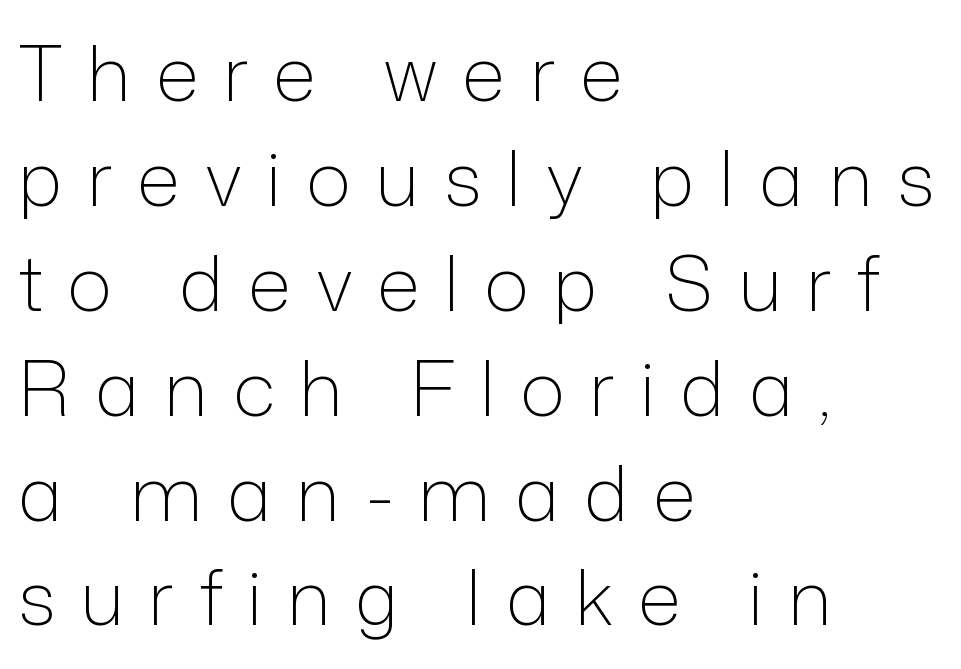
Summary of weight: not heavy and not bold. Any mark beneath the type? The region is blank. In terms of leading, this rendering sits right in the middle. Between one letter and the next there's a generous, obvious gap. Each letter keeps its own natural width here, so spacing adapts to shape.
